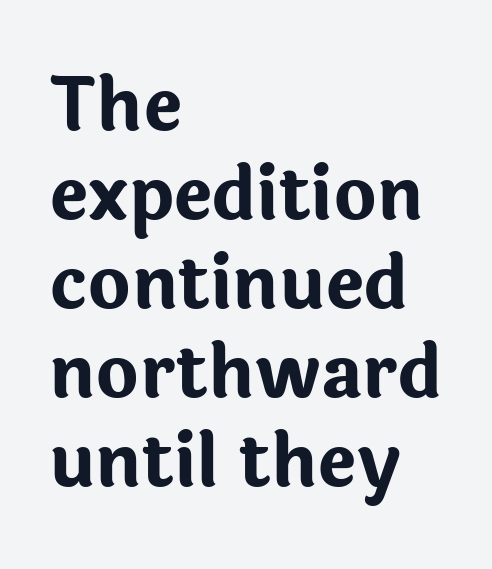
{"serif": "no", "italic": "no", "bold": "yes", "weight": "bold", "width": "normal", "stroke_contrast": "low", "x_height": "medium", "monospaced": "no", "underline": "no", "align": "left", "line_spacing_ratio": 1.22, "letter_spacing": "normal", "letter_spacing_em": 0.0, "glyph_px": 73}
